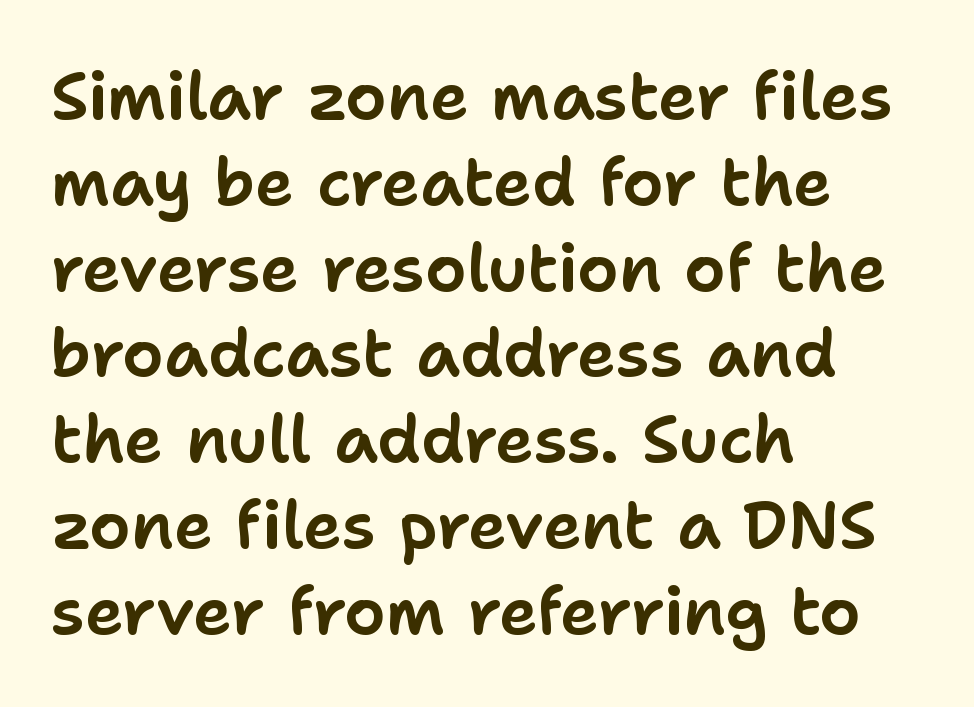
{"serif": "no", "italic": "no", "width": "normal", "stroke_contrast": "low", "x_height": "medium", "monospaced": "no", "underline": "no", "align": "left", "line_spacing": "normal", "line_spacing_ratio": 1.3, "letter_spacing": "normal", "letter_spacing_em": 0.0, "glyph_px": 66}
